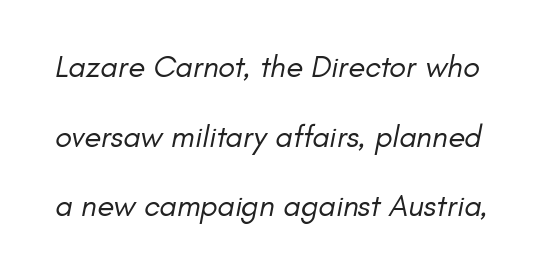
Notice the wide empty band between every row — that's loose leading. Classification — sans serif. The words here are not underlined. The passage shown has conventional tracking throughout.
